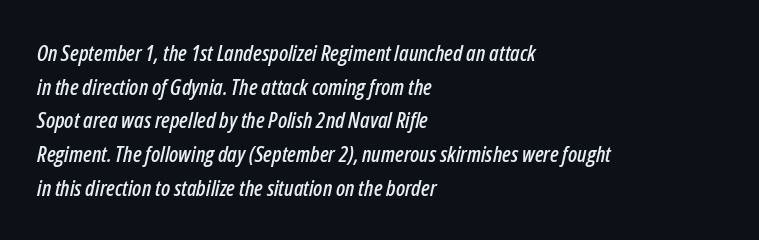
The image shows 22 px text type, italic (leaning right); set left-aligned, normal line spacing (1.53x), normal letter spacing, not underlined.
